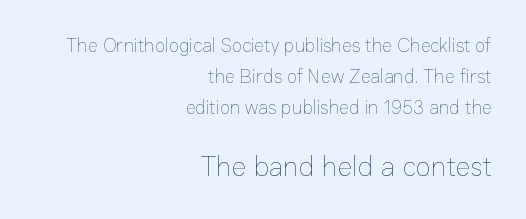
Q: Is the text bold? A: No.
Q: Is the text italic (slanted)? A: No, it is upright.
Q: Is the text underlined? A: No.
Q: How is the paragraph aligned? A: Right-aligned.
Q: Is the spacing between letters normal or unusually wide? A: Normal.
Q: Is the spacing between lines tight, normal or loose? A: Normal.
Q: Which block of text is set in a larger size, the first (top) or the second (bottom)? A: The second (bottom) one.
Q: Width (condensed, normal, or wide)? A: Normal.
Q: Stroke contrast? A: Low.
Q: x-height? A: Medium.
Q: Monospaced? A: No.
